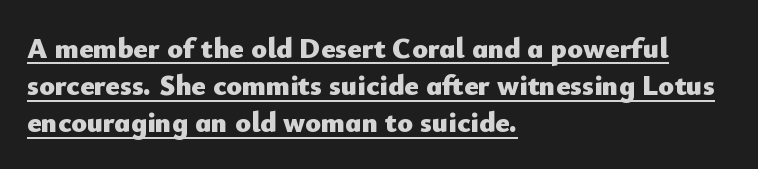
The image shows 29 px heavy sans-serif type, upright; set left-aligned, normal line spacing (1.28x), normal letter spacing, underlined; low stroke contrast and a small x-height.
